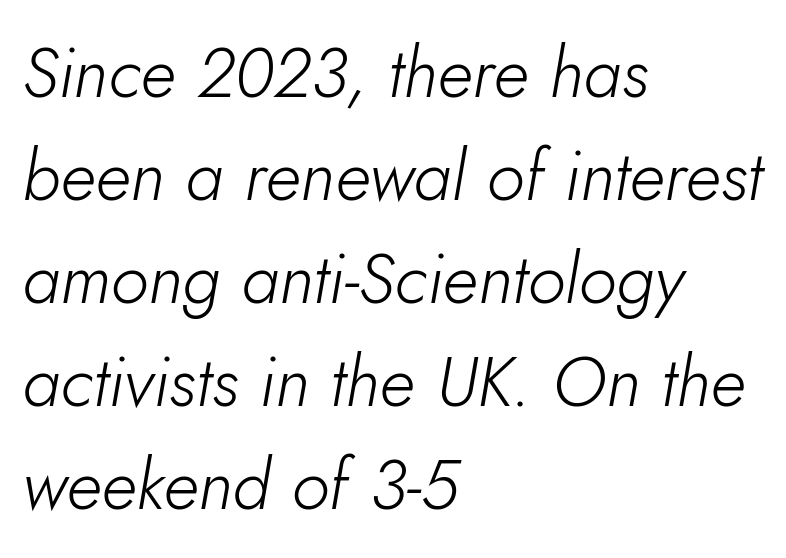
The image shows 70 px light type, italic (leaning right); set left-aligned, normal line spacing (1.47x), normal letter spacing, not underlined; low stroke contrast and a small x-height.
